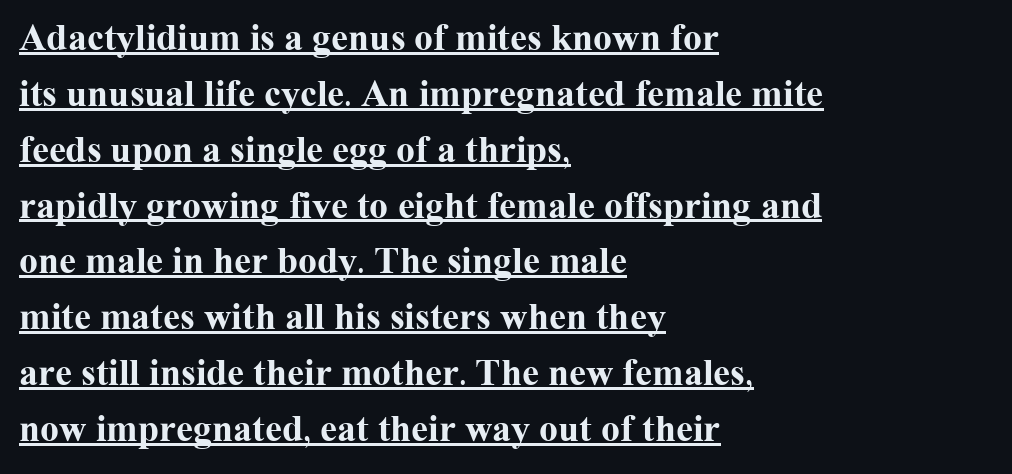
Short and long lines alike share a common starting point at left. Whoever set this chose a conventional vertical rhythm. No extra tracking has been applied to these lines. A rule runs beneath these lines of type.
